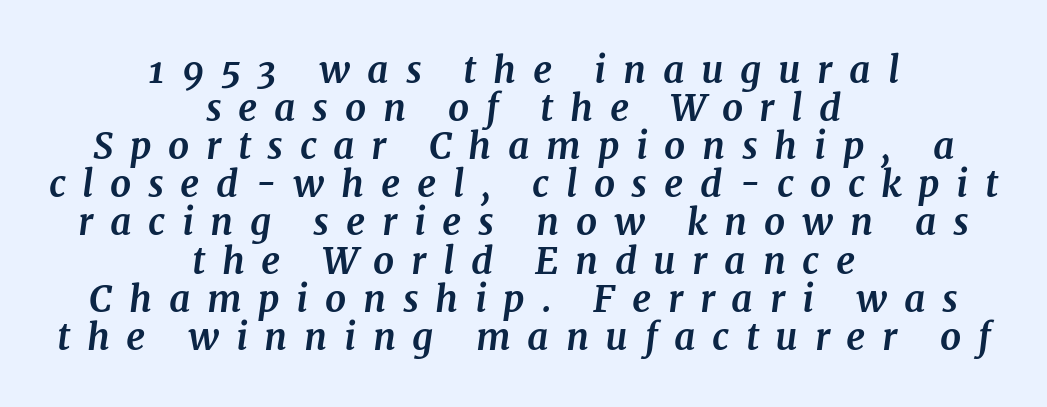
{"serif": "yes", "italic": "yes", "lean": "right", "slant_degrees": 7, "bold": "yes", "weight": "bold", "width": "normal", "stroke_contrast": "medium", "x_height": "medium", "monospaced": "no", "underline": "no", "align": "center", "line_spacing": "tight", "line_spacing_ratio": 1.03, "letter_spacing": "wide", "letter_spacing_em": 0.45, "glyph_px": 37}
